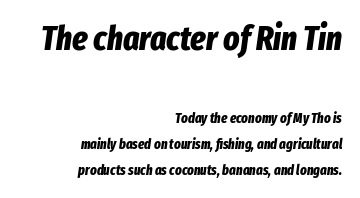
The image shows 34 px bold, condensed type, italic (leaning right); set right-aligned, line spacing 1.87x, normal letter spacing, not underlined; the first (top) block is 2.43x larger; low stroke contrast and a medium x-height.
